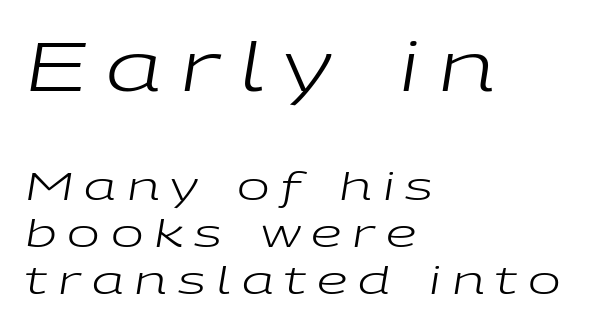
Q: Is the text bold? A: No.
Q: Is the text italic (slanted)? A: Yes, it leans right by about 9 degrees.
Q: Is the text underlined? A: No.
Q: How is the paragraph aligned? A: Left-aligned.
Q: Is the spacing between letters normal or unusually wide? A: Unusually wide.
Q: Which block of text is set in a larger size, the first (top) or the second (bottom)? A: The first (top) one.
Q: Width (condensed, normal, or wide)? A: Wide.
Q: Stroke contrast? A: Low.
Q: x-height? A: Medium.
Q: Monospaced? A: No.
